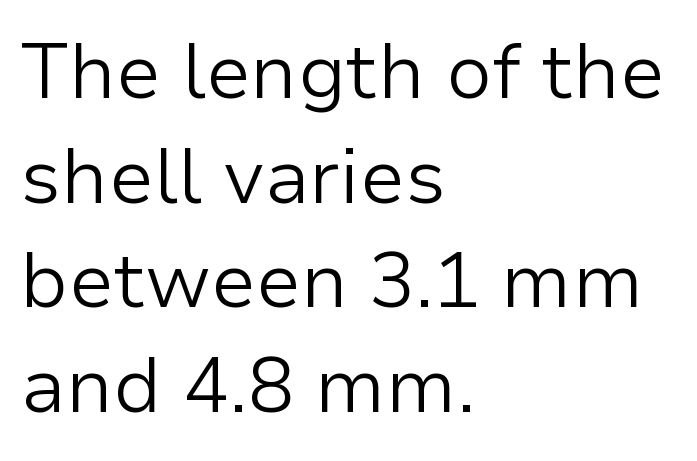
{"serif": "no", "italic": "no", "bold": "no", "weight": "light", "width": "normal", "stroke_contrast": "low", "x_height": "medium", "monospaced": "no", "underline": "no", "align": "left", "line_spacing": "normal", "line_spacing_ratio": 1.36, "letter_spacing": "normal", "letter_spacing_em": 0.0, "glyph_px": 77}
